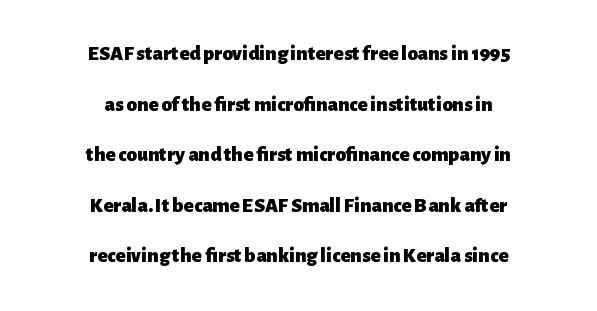
{"italic": "no", "bold": "yes", "underline": "no", "align": "center", "line_spacing": "loose", "line_spacing_ratio": 2.41, "letter_spacing": "normal", "letter_spacing_em": 0.0, "glyph_px": 21}
